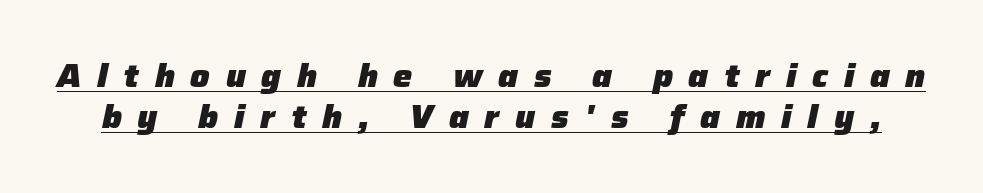
{"italic": "yes", "lean": "right", "slant_degrees": 12, "bold": "yes", "weight": "heavy", "width": "normal", "stroke_contrast": "low", "x_height": "medium", "monospaced": "no", "underline": "yes", "line_spacing": "normal", "line_spacing_ratio": 1.27, "letter_spacing": "wide", "letter_spacing_em": 0.49, "glyph_px": 32}
